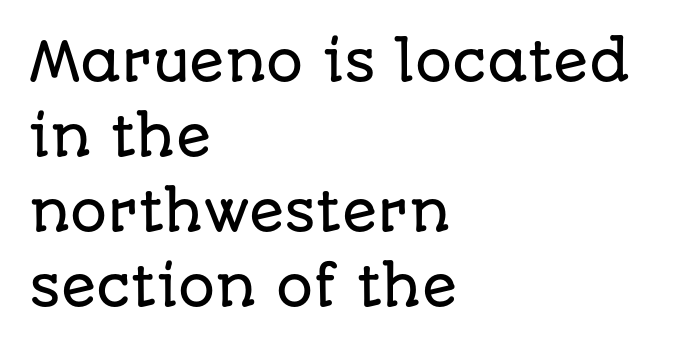
The rendering uses natural spacing where letterforms have individual widths. The lettering holds an erect, upright posture throughout. In terms of letterform style, serifs are entirely absent. Plain, unruled lines of type.
